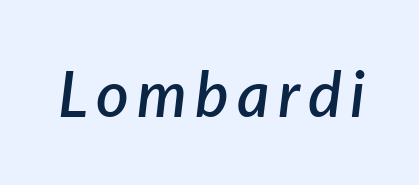
Unmarked baselines from the first word to the last. Do the characters align in a grid? No, the font is proportional. Slanted lettering throughout. The face used here is a semibold: visibly heavier than regular, lighter than bold.
